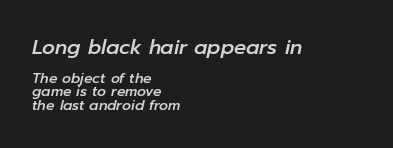
The image shows 20 px text type, italic (leaning right); set left-aligned, tight line spacing (0.95x), normal letter spacing, not underlined; the first (top) block is 1.43x larger.
